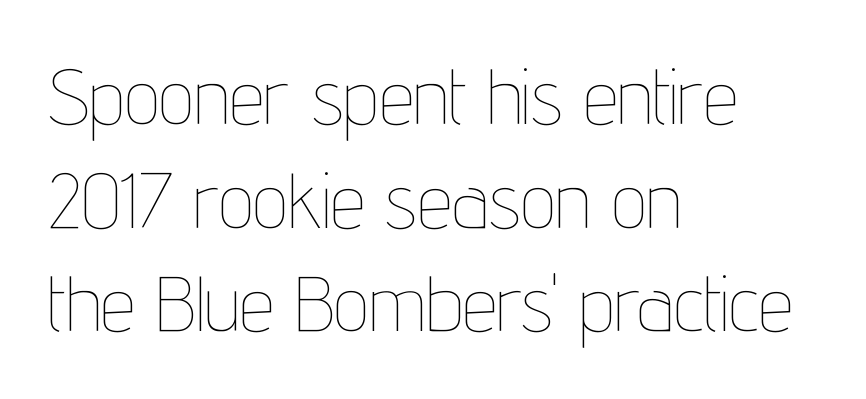
The image shows 78 px thin, condensed type, upright; set left-aligned, normal line spacing (1.33x), normal letter spacing, not underlined; low stroke contrast and a medium x-height.
